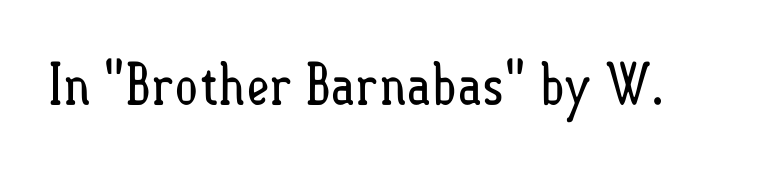
Unbolded letterforms with no extra heft. The lettering stays uniformly vertical, giving the passage a roman look. Honestly, there is no underline to notice here at all. Caption: standard tracking, unaltered.
